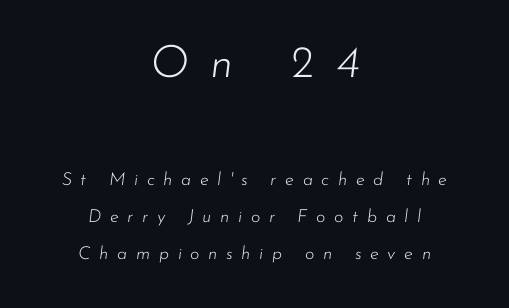
How would I describe the line gaps? Wide and relaxed. Stroke mass is kept to a normal reading level or below. A typesetter would call this heavily tracked-out type. The letters are slanted; this is an italic face.
